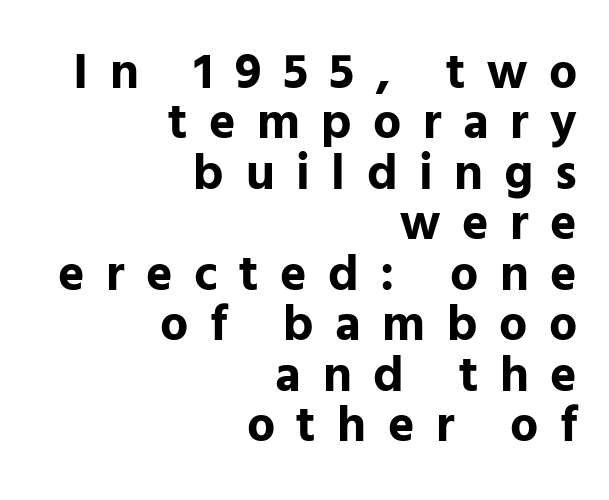
Q: Is the text bold? A: Yes.
Q: Is the text italic (slanted)? A: No, it is upright.
Q: Is the typeface a serif or a sans-serif typeface? A: Sans-serif.
Q: Is the text underlined? A: No.
Q: How is the paragraph aligned? A: Right-aligned.
Q: Is the spacing between letters normal or unusually wide? A: Unusually wide.
Q: Is the spacing between lines tight, normal or loose? A: Tight.
Q: Width (condensed, normal, or wide)? A: Normal.
Q: Stroke contrast? A: Low.
Q: x-height? A: Medium.
Q: Monospaced? A: No.
